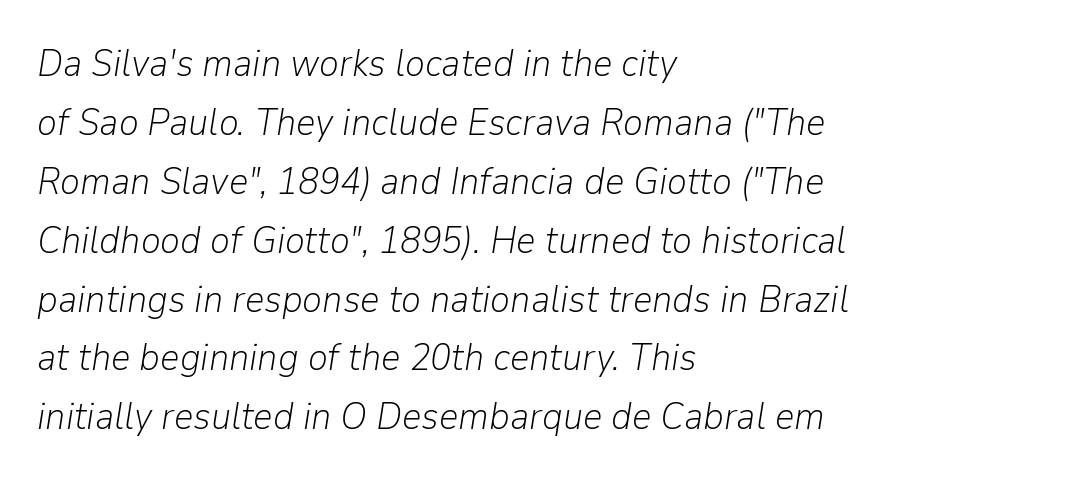
In CSS terms this would be text-align: left. The rows are spaced the way most documents space them. Here the designer chose a conventional face with non-uniform glyph widths. The foot of each line stays bare and open. The gaps between neighbouring characters are ordinary and unremarkable.
